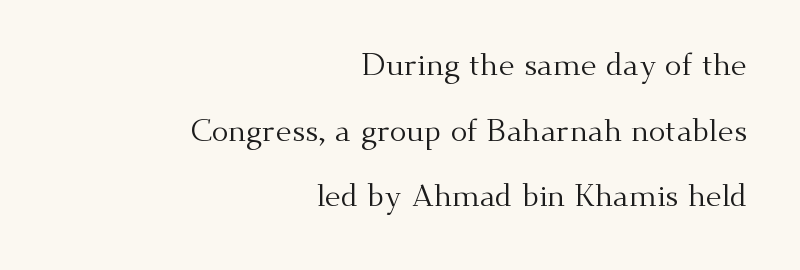
The image shows 31 px regular-weight serif type, upright; set right-aligned, loose line spacing (2.12x), normal letter spacing, not underlined; medium stroke contrast and a small x-height.
